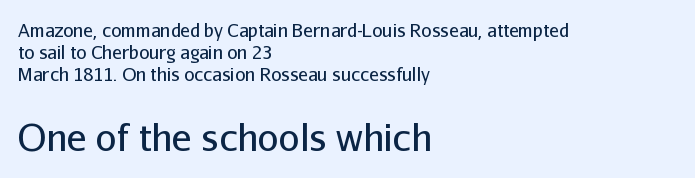
This sample has the flowing, uneven cadence of proportional lettering. The letters stand straight up with perfectly vertical stems. Weight: regular or lighter. One-word summary of the alignment: left.
